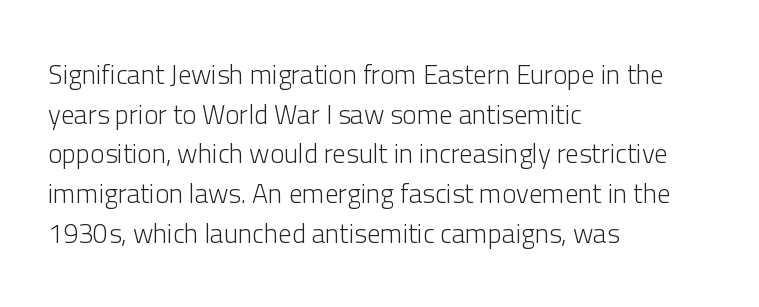
The image shows 27 px text type, upright; set left-aligned, normal line spacing (1.47x), normal letter spacing, not underlined.
